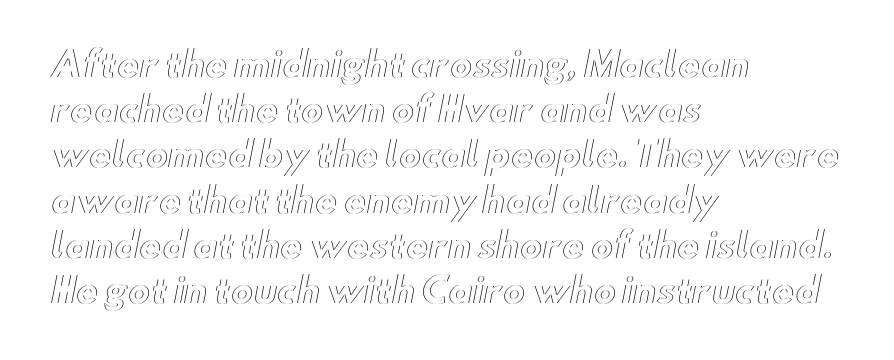
The image shows 34 px wide type; set left-aligned, normal line spacing (1.33x), normal letter spacing, not underlined; a small x-height.
